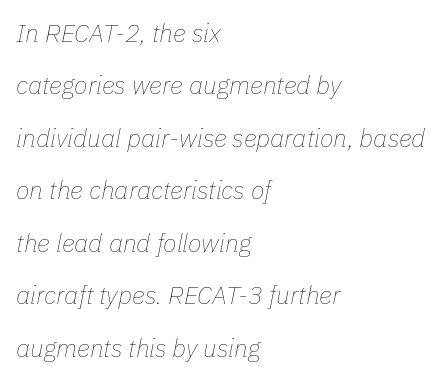
Q: Is the text bold? A: No.
Q: Is the text italic (slanted)? A: Yes, it leans right by about 11 degrees.
Q: Is the text underlined? A: No.
Q: How is the paragraph aligned? A: Left-aligned.
Q: Is the spacing between letters normal or unusually wide? A: Normal.
Q: Is the spacing between lines tight, normal or loose? A: Loose.
